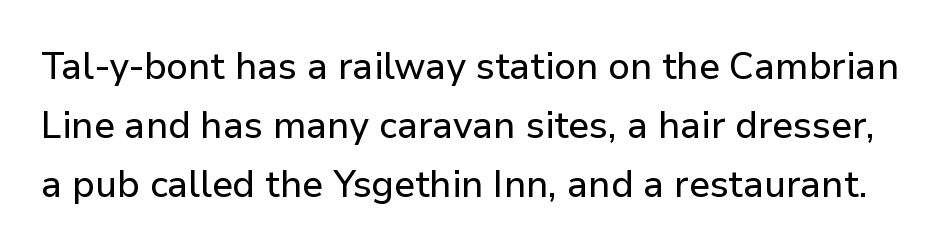
{"serif": "no", "italic": "no", "width": "normal", "stroke_contrast": "low", "x_height": "medium", "monospaced": "no", "underline": "no", "line_spacing": "normal", "line_spacing_ratio": 1.59, "letter_spacing": "normal", "letter_spacing_em": 0.0, "glyph_px": 37}
